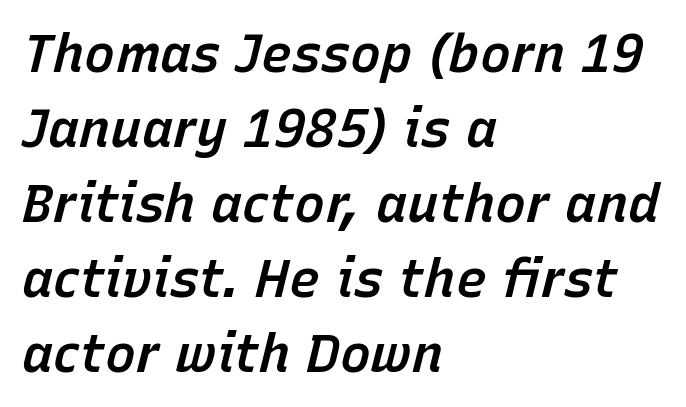
The image shows 52 px semibold type, italic (leaning right); set left-aligned, normal line spacing (1.44x), normal letter spacing, not underlined; low stroke contrast and a medium x-height.
